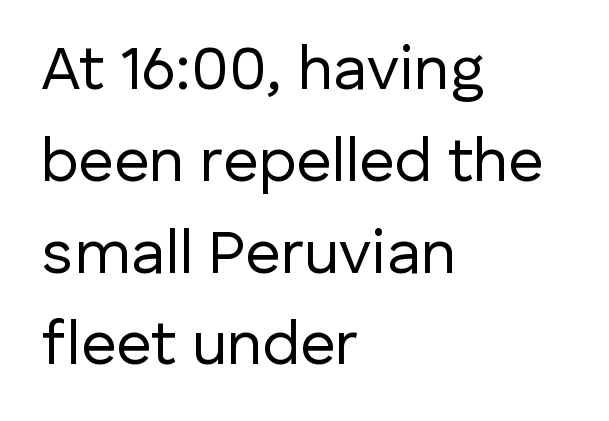
{"serif": "no", "italic": "no", "bold": "no", "weight": "regular", "width": "normal", "stroke_contrast": "low", "x_height": "medium", "monospaced": "no", "underline": "no", "align": "left", "line_spacing": "normal", "line_spacing_ratio": 1.48, "letter_spacing": "normal", "letter_spacing_em": 0.0, "glyph_px": 62}
